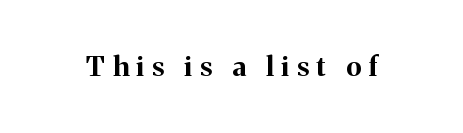
Q: Is the text bold? A: Yes.
Q: Is the text italic (slanted)? A: No, it is upright.
Q: Is the text underlined? A: No.
Q: Is the spacing between letters normal or unusually wide? A: Unusually wide.
